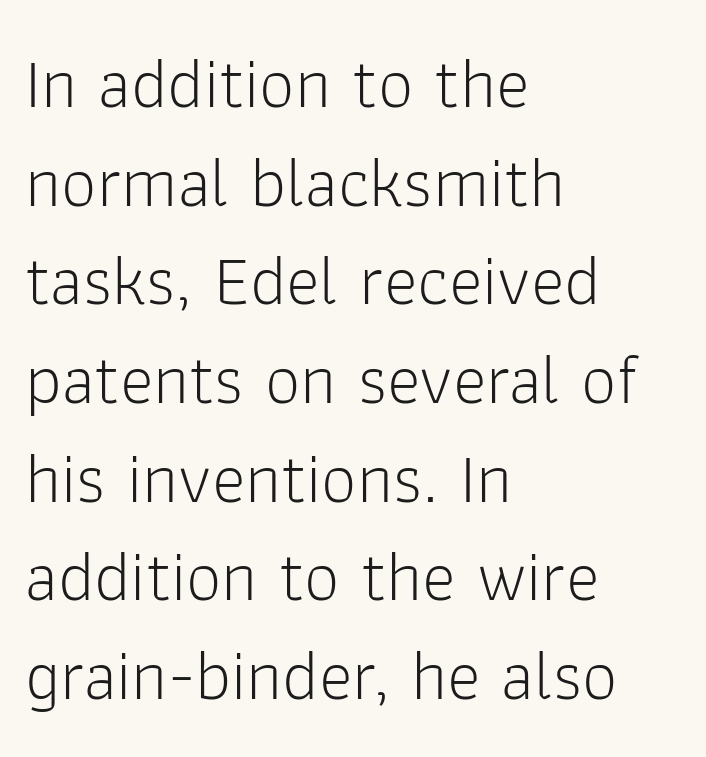
Q: Is the text bold? A: No.
Q: Is the text italic (slanted)? A: No, it is upright.
Q: Is the typeface a serif or a sans-serif typeface? A: Sans-serif.
Q: Is the text underlined? A: No.
Q: How is the paragraph aligned? A: Left-aligned.
Q: Is the spacing between letters normal or unusually wide? A: Normal.
Q: Is the spacing between lines tight, normal or loose? A: Normal.
Q: Width (condensed, normal, or wide)? A: Normal.
Q: Stroke contrast? A: Low.
Q: x-height? A: Medium.
Q: Monospaced? A: No.
